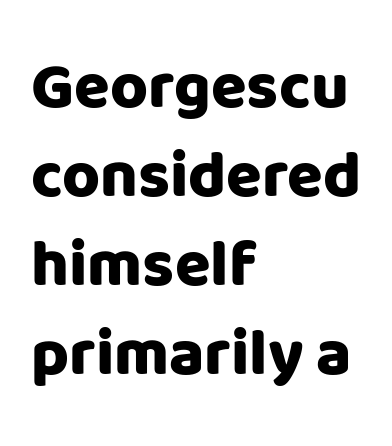
The image shows 65 px sans-serif type, upright; set left-aligned, normal line spacing (1.37x), normal letter spacing, not underlined; low stroke contrast and a large x-height.
